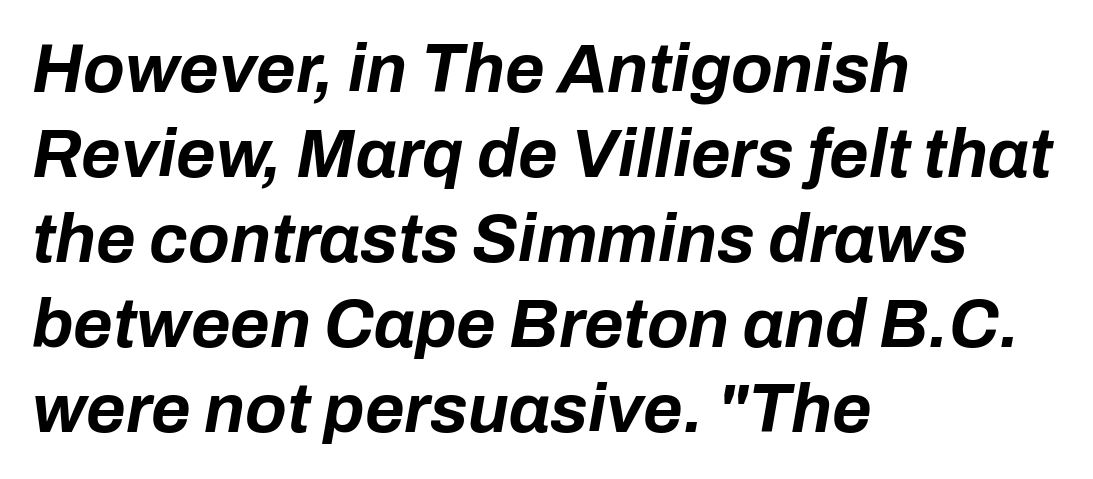
Do the characters align in a grid? No, the font is proportional. The string is rendered with underlining switched off. This block has exactly the height ordinary leading produces. Chunky letters — that's bold for sure. If you drew a ruler down the left edge, every line would touch it. These lines were composed using italics.
